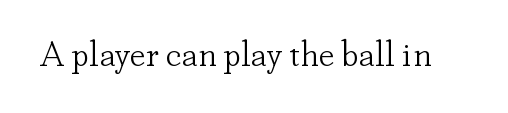
{"serif": "yes", "italic": "no", "bold": "no", "weight": "light", "width": "normal", "stroke_contrast": "low", "x_height": "small", "monospaced": "no", "underline": "no", "letter_spacing": "normal", "letter_spacing_em": 0.0, "glyph_px": 35}
